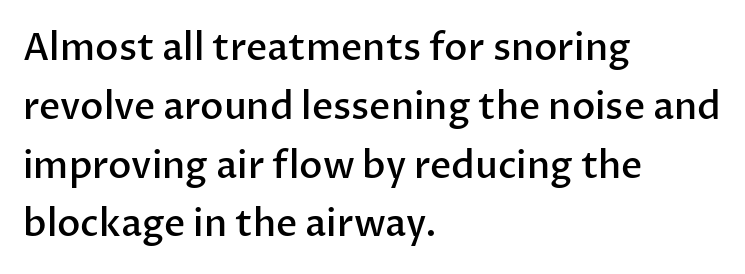
{"serif": "no", "italic": "no", "bold": "semi", "weight": "semibold", "width": "normal", "stroke_contrast": "low", "x_height": "medium", "monospaced": "no", "underline": "no", "align": "left", "line_spacing": "normal", "line_spacing_ratio": 1.59, "letter_spacing": "normal", "letter_spacing_em": 0.0, "glyph_px": 37}
